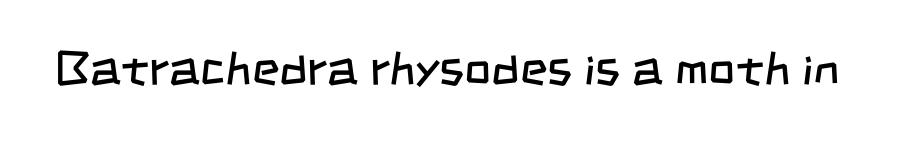
The image shows 47 px regular-weight, condensed sans-serif type; set normal letter spacing, not underlined; low stroke contrast and a large x-height.
